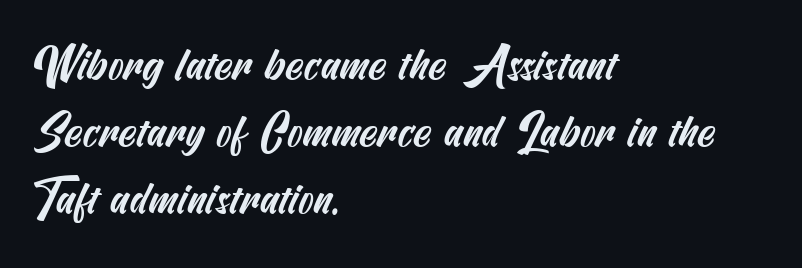
The image shows 46 px condensed sans-serif type; set left-aligned, normal line spacing (1.46x), normal letter spacing, not underlined; medium stroke contrast and a small x-height.
